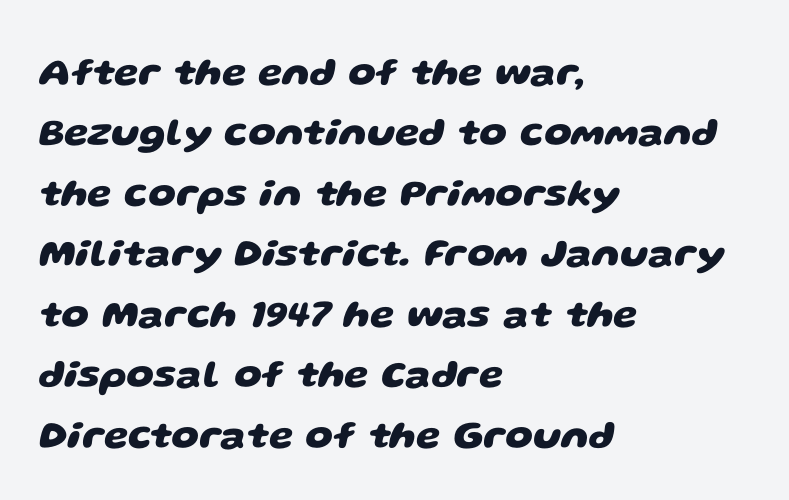
In terms of weight, the rendering is a true, heavy bold. Line starts are locked; line ends wander. Grotesque or geometric, the face here clearly has no serifs. Characters follow at the spacing the type designer built in. Descenders are the only things crossing below the line. Baseline-to-baseline distance is the conventional proportion of letter height.
